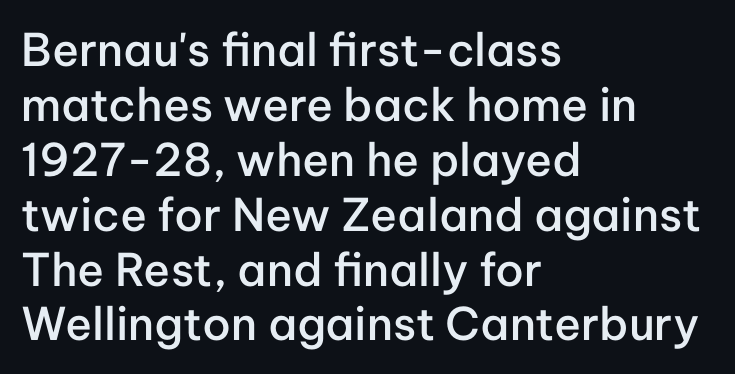
The image shows 45 px semibold sans-serif type, upright; set left-aligned, line spacing 1.22x, normal letter spacing, not underlined; low stroke contrast and a medium x-height.
